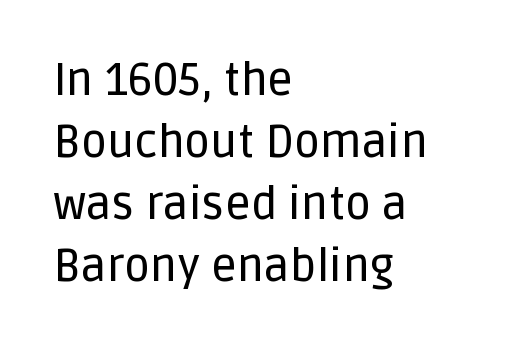
The image shows 45 px sans-serif type, upright; set left-aligned, normal line spacing (1.38x), normal letter spacing, not underlined; low stroke contrast and a large x-height.
